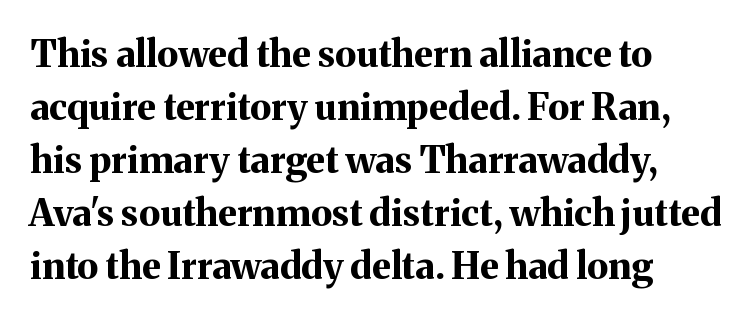
Is there much room between lines? A standard amount, neither cramped nor airy. Letter spacing: default. Only glyphs here, with clear space below each row. The face used here is proportionally spaced, like ordinary book or web type. Serifs: yes, visible at the terminals of the letterforms.
